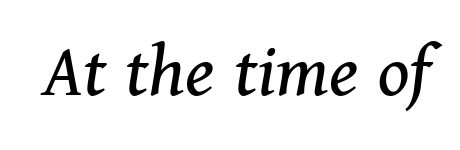
Q: Is the text bold? A: No.
Q: Is the text italic (slanted)? A: Yes, it leans right by about 11 degrees.
Q: Is the typeface a serif or a sans-serif typeface? A: Serif.
Q: Is the text underlined? A: No.
Q: Is the spacing between letters normal or unusually wide? A: Normal.
Q: Width (condensed, normal, or wide)? A: Normal.
Q: Stroke contrast? A: Medium.
Q: x-height? A: Medium.
Q: Monospaced? A: No.
